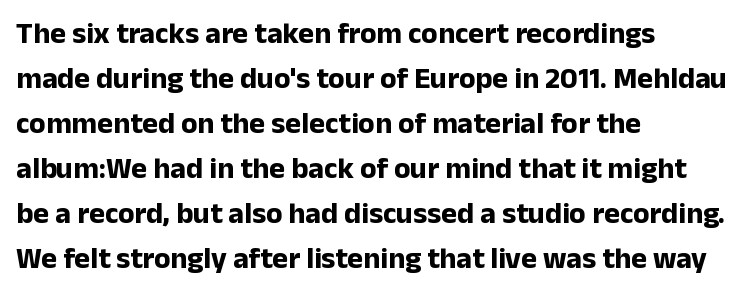
Q: Is the text bold? A: Yes.
Q: Is the text italic (slanted)? A: No, it is upright.
Q: Is the typeface a serif or a sans-serif typeface? A: Sans-serif.
Q: Is the text underlined? A: No.
Q: How is the paragraph aligned? A: Left-aligned.
Q: Is the spacing between letters normal or unusually wide? A: Normal.
Q: Is the spacing between lines tight, normal or loose? A: Normal.
Q: Width (condensed, normal, or wide)? A: Normal.
Q: Stroke contrast? A: Low.
Q: x-height? A: Medium.
Q: Monospaced? A: No.
